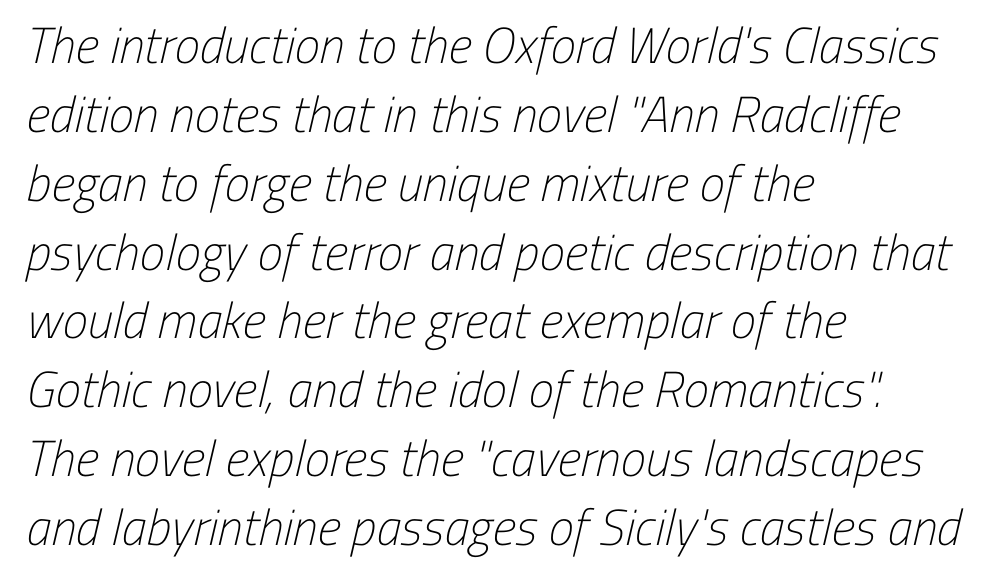
The image shows 51 px light, condensed sans-serif type; set left-aligned, normal line spacing (1.35x), normal letter spacing, not underlined; low stroke contrast and a medium x-height.
